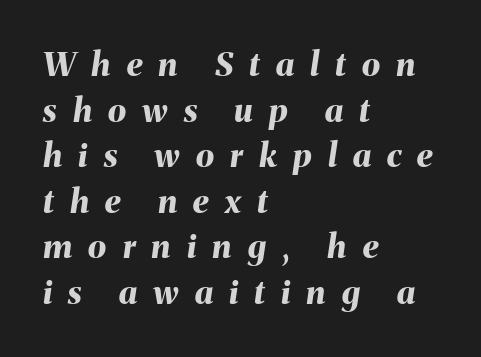
Q: Is the text bold? A: Yes.
Q: Is the text italic (slanted)? A: Yes, it leans right by about 8 degrees.
Q: Is the text underlined? A: No.
Q: How is the paragraph aligned? A: Left-aligned.
Q: Is the spacing between letters normal or unusually wide? A: Unusually wide.
Q: Is the spacing between lines tight, normal or loose? A: Normal.
Q: Width (condensed, normal, or wide)? A: Normal.
Q: Stroke contrast? A: Medium.
Q: x-height? A: Medium.
Q: Monospaced? A: No.
